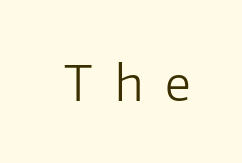
Q: Is the text bold? A: No.
Q: Is the text italic (slanted)? A: No, it is upright.
Q: Is the typeface a serif or a sans-serif typeface? A: Sans-serif.
Q: Is the text underlined? A: No.
Q: Is the spacing between letters normal or unusually wide? A: Unusually wide.
Q: Width (condensed, normal, or wide)? A: Normal.
Q: Stroke contrast? A: Low.
Q: x-height? A: Medium.
Q: Monospaced? A: No.
